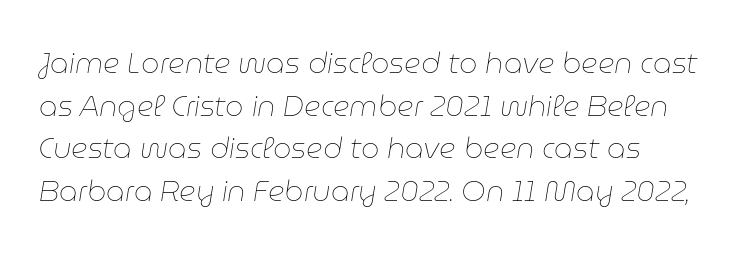
{"italic": "yes", "lean": "right", "slant_degrees": 9, "bold": "no", "weight": "thin", "width": "normal", "stroke_contrast": "low", "x_height": "medium", "monospaced": "no", "underline": "no", "line_spacing": "normal", "line_spacing_ratio": 1.47, "letter_spacing": "normal", "letter_spacing_em": 0.0, "glyph_px": 29}
